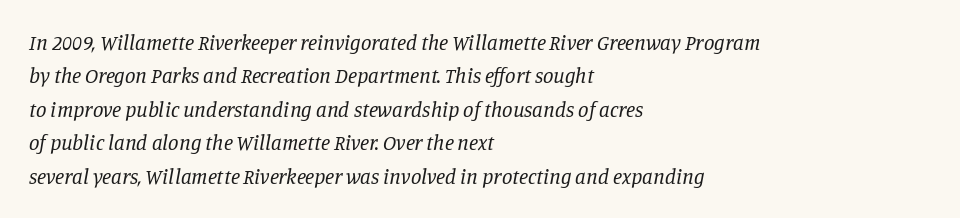
{"italic": "yes", "lean": "right", "slant_degrees": 11, "bold": "no", "underline": "no", "align": "left", "line_spacing": "normal", "line_spacing_ratio": 1.59, "letter_spacing": "normal", "letter_spacing_em": 0.0, "glyph_px": 21}
